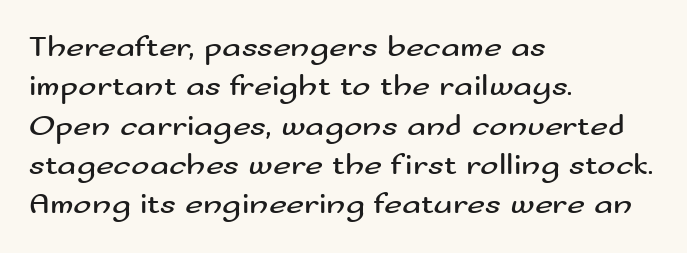
Q: Is the text bold? A: No.
Q: Is the text italic (slanted)? A: No, it is upright.
Q: Is the typeface a serif or a sans-serif typeface? A: Sans-serif.
Q: Is the text underlined? A: No.
Q: How is the paragraph aligned? A: Left-aligned.
Q: Is the spacing between letters normal or unusually wide? A: Normal.
Q: Is the spacing between lines tight, normal or loose? A: Normal.
Q: Width (condensed, normal, or wide)? A: Wide.
Q: Stroke contrast? A: Medium.
Q: x-height? A: Small.
Q: Monospaced? A: No.
